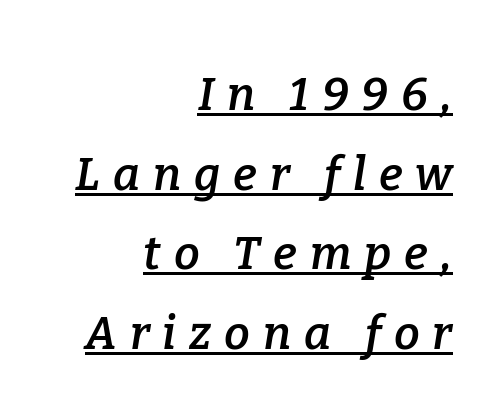
Q: Is the text bold? A: Semi-bold.
Q: Is the text italic (slanted)? A: Yes, it leans right by about 9 degrees.
Q: Is the typeface a serif or a sans-serif typeface? A: Serif.
Q: Is the text underlined? A: Yes.
Q: How is the paragraph aligned? A: Right-aligned.
Q: Is the spacing between letters normal or unusually wide? A: Unusually wide.
Q: Width (condensed, normal, or wide)? A: Normal.
Q: Stroke contrast? A: Low.
Q: x-height? A: Medium.
Q: Monospaced? A: No.
